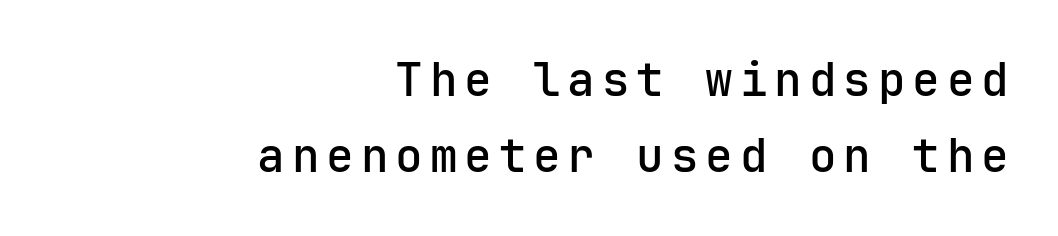
The image shows 46 px sans-serif type, upright, monospaced; set right-aligned, normal line spacing (1.66x), not underlined; low stroke contrast and a medium x-height.
